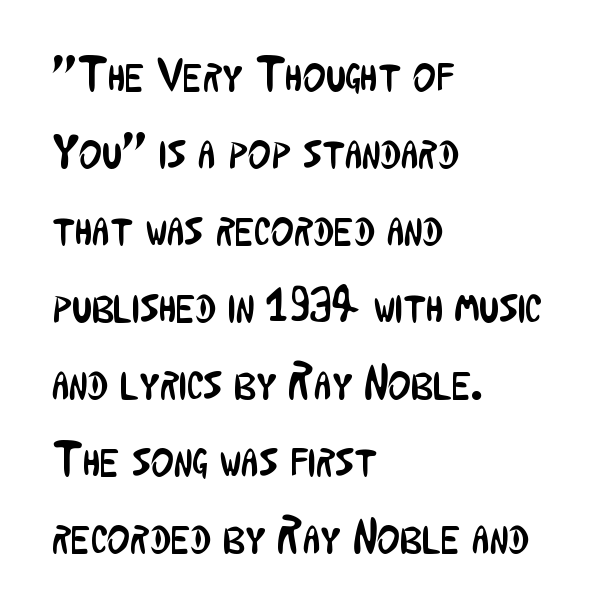
{"serif": "no", "italic": "no", "bold": "no", "weight": "regular", "width": "condensed", "stroke_contrast": "low", "x_height": "medium", "monospaced": "no", "underline": "no", "align": "left", "line_spacing": "normal", "line_spacing_ratio": 1.57, "letter_spacing": "normal", "letter_spacing_em": 0.0, "glyph_px": 49}
